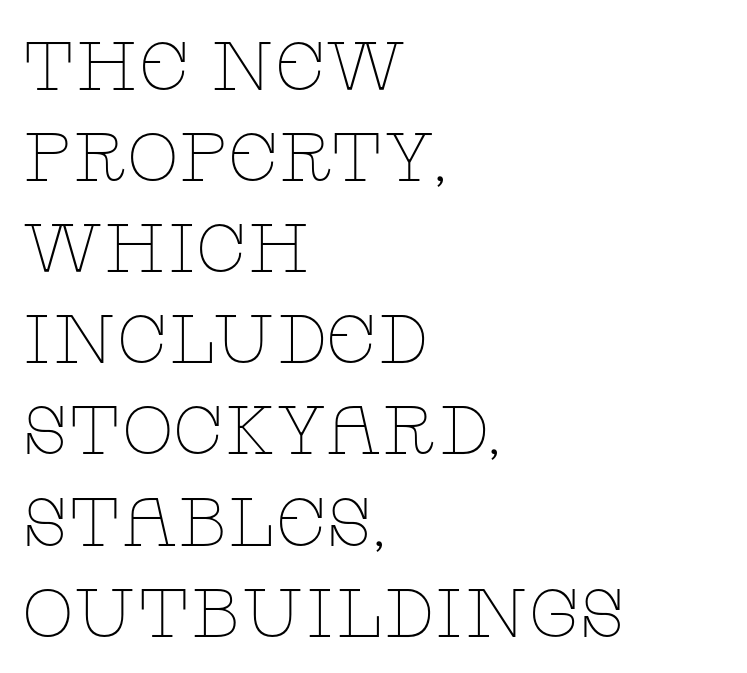
{"serif": "yes", "italic": "no", "bold": "no", "weight": "thin", "width": "wide", "stroke_contrast": "low", "x_height": "large", "monospaced": "no", "underline": "no", "align": "left", "line_spacing": "normal", "line_spacing_ratio": 1.34, "letter_spacing": "normal", "letter_spacing_em": 0.0, "glyph_px": 68}
